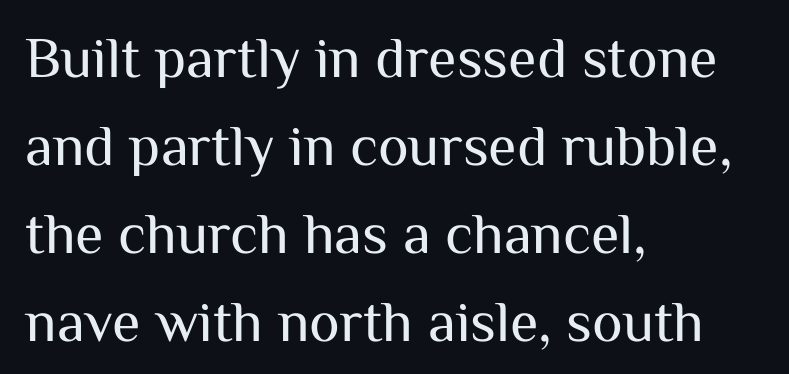
Heaviness? Minimal to ordinary, like unemphasized prose. Posture: vertical. This rendering features lettering with no underline. The passage is arranged the way most books set body copy — flush left. One glance says typical: line gaps are just what's usual.
